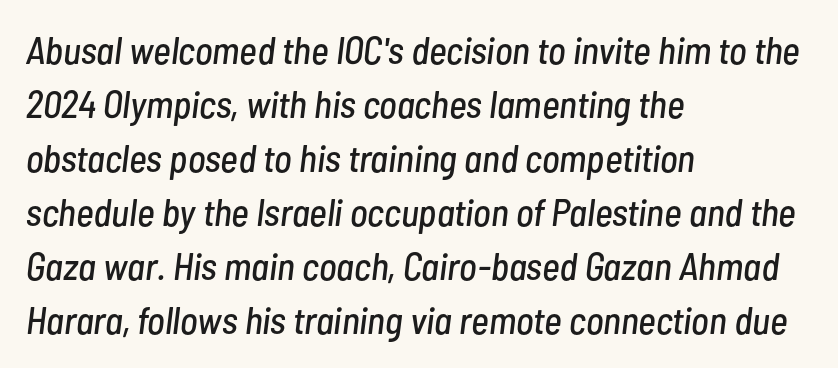
{"italic": "yes", "lean": "right", "slant_degrees": 7, "width": "condensed", "stroke_contrast": "low", "x_height": "medium", "monospaced": "no", "underline": "no", "align": "left", "line_spacing": "normal", "line_spacing_ratio": 1.42, "letter_spacing": "normal", "letter_spacing_em": 0.0, "glyph_px": 38}
